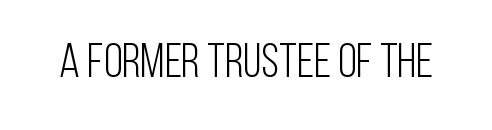
Q: Is the text bold? A: No.
Q: Is the text italic (slanted)? A: No, it is upright.
Q: Is the typeface a serif or a sans-serif typeface? A: Sans-serif.
Q: Is the text underlined? A: No.
Q: Is the spacing between letters normal or unusually wide? A: Normal.
Q: Width (condensed, normal, or wide)? A: Condensed.
Q: Stroke contrast? A: Low.
Q: x-height? A: Large.
Q: Monospaced? A: No.
